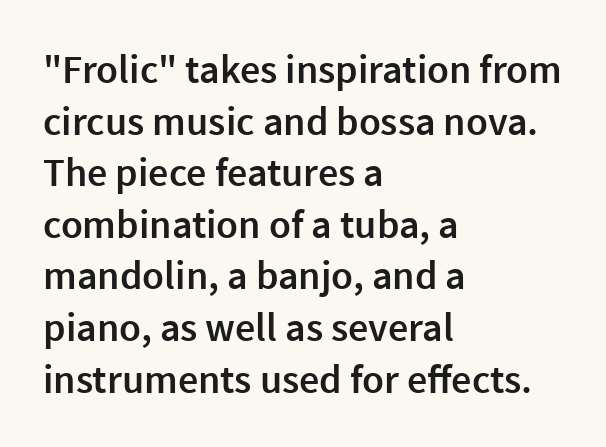
The lines are quadded left. Plain, unruled lines of type. This block has exactly the height ordinary leading produces. The font's upright variant was chosen for this text.
